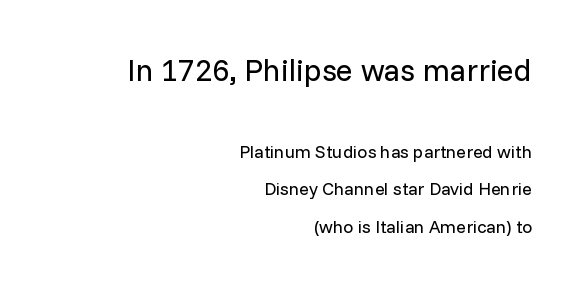
Q: Is the text bold? A: No.
Q: Is the text italic (slanted)? A: No, it is upright.
Q: Is the typeface a serif or a sans-serif typeface? A: Sans-serif.
Q: Is the text underlined? A: No.
Q: How is the paragraph aligned? A: Right-aligned.
Q: Is the spacing between letters normal or unusually wide? A: Normal.
Q: Is the spacing between lines tight, normal or loose? A: Loose.
Q: Which block of text is set in a larger size, the first (top) or the second (bottom)? A: The first (top) one.
Q: Width (condensed, normal, or wide)? A: Normal.
Q: Stroke contrast? A: Low.
Q: x-height? A: Medium.
Q: Monospaced? A: No.
